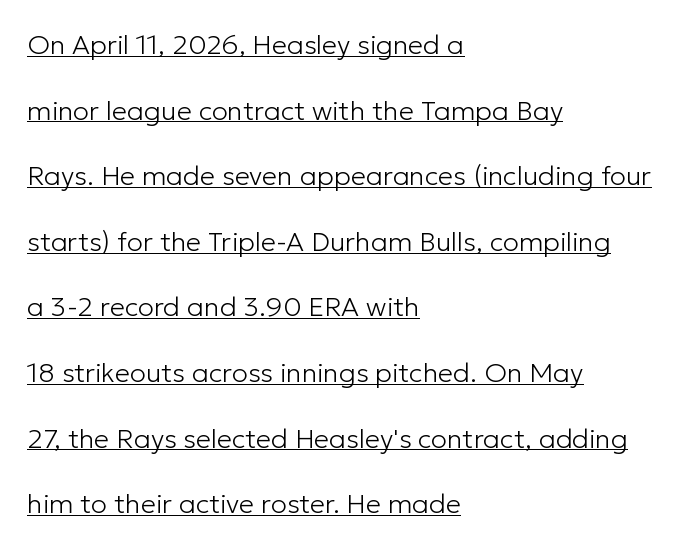
A light-to-regular cut is what we see here. The passage shown stacks its lines with a broad gap. Posture: upright roman. Looks like someone drew a line under every word here. Where is the straight margin? On the left. Each word holds together tightly as a unit, with standard inter-letter gaps.
